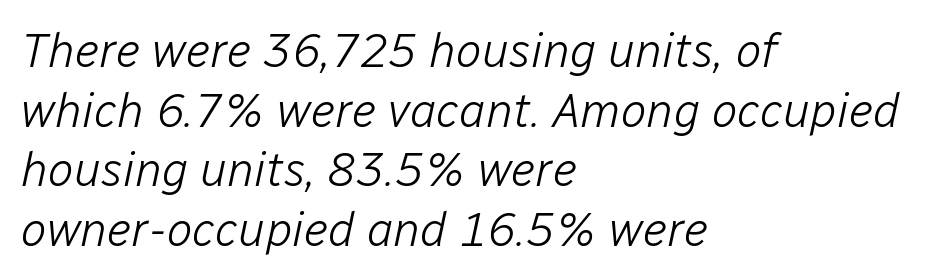
Q: Is the text bold? A: No.
Q: Is the text italic (slanted)? A: Yes, it leans right by about 12 degrees.
Q: Is the text underlined? A: No.
Q: How is the paragraph aligned? A: Left-aligned.
Q: Is the spacing between letters normal or unusually wide? A: Normal.
Q: Width (condensed, normal, or wide)? A: Normal.
Q: Stroke contrast? A: Low.
Q: x-height? A: Medium.
Q: Monospaced? A: No.
